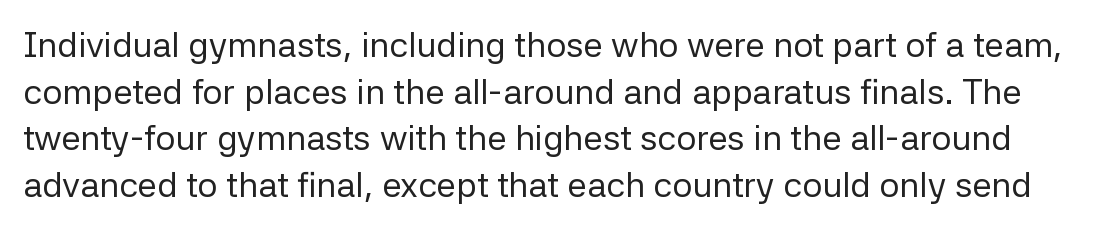
Q: Is the text bold? A: No.
Q: Is the text italic (slanted)? A: No, it is upright.
Q: Is the typeface a serif or a sans-serif typeface? A: Sans-serif.
Q: Is the text underlined? A: No.
Q: Is the spacing between letters normal or unusually wide? A: Normal.
Q: Is the spacing between lines tight, normal or loose? A: Normal.
Q: Width (condensed, normal, or wide)? A: Normal.
Q: Stroke contrast? A: Low.
Q: x-height? A: Medium.
Q: Monospaced? A: No.
